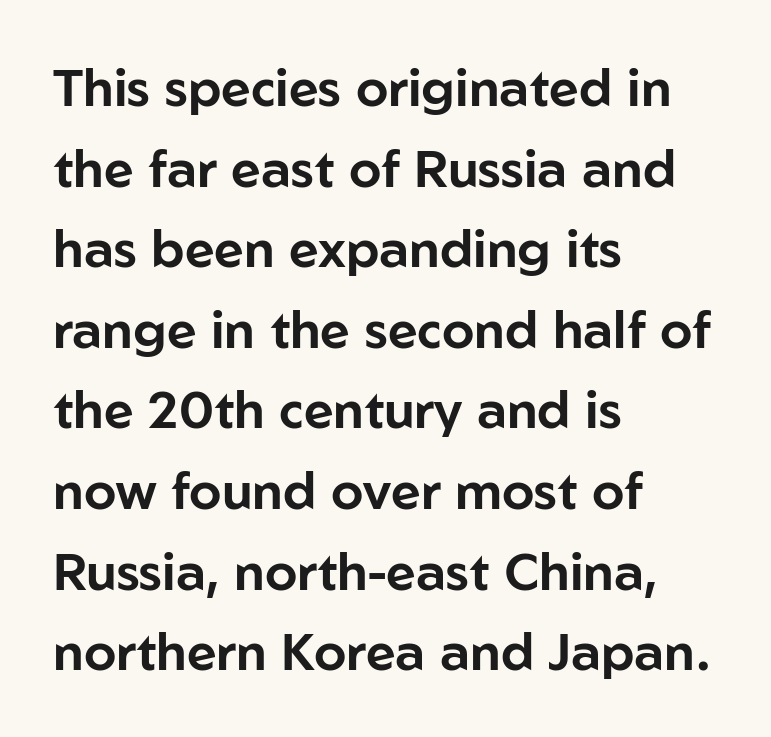
Q: Is the text italic (slanted)? A: No, it is upright.
Q: Is the typeface a serif or a sans-serif typeface? A: Sans-serif.
Q: Is the text underlined? A: No.
Q: How is the paragraph aligned? A: Left-aligned.
Q: Is the spacing between letters normal or unusually wide? A: Normal.
Q: Is the spacing between lines tight, normal or loose? A: Normal.
Q: Width (condensed, normal, or wide)? A: Normal.
Q: Stroke contrast? A: Low.
Q: x-height? A: Medium.
Q: Monospaced? A: No.
